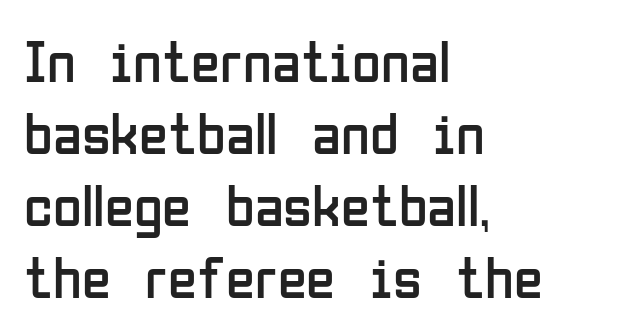
{"serif": "no", "italic": "no", "bold": "no", "weight": "regular", "width": "condensed", "stroke_contrast": "low", "x_height": "medium", "monospaced": "no", "underline": "no", "align": "left", "line_spacing_ratio": 1.22, "letter_spacing": "normal", "letter_spacing_em": 0.0, "glyph_px": 59}
